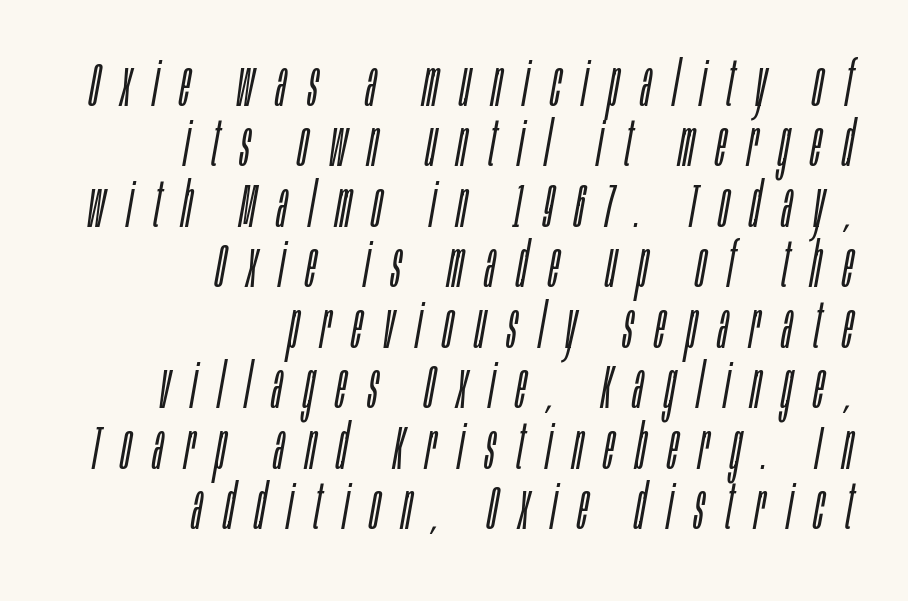
{"italic": "yes", "lean": "right", "slant_degrees": 10, "bold": "no", "weight": "light", "width": "condensed", "stroke_contrast": "low", "x_height": "large", "monospaced": "no", "underline": "no", "align": "right", "line_spacing": "tight", "line_spacing_ratio": 0.96, "letter_spacing": "wide", "letter_spacing_em": 0.34, "glyph_px": 63}
